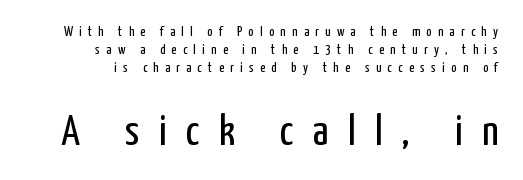
The image shows 43 px regular-weight, condensed sans-serif type, upright; set normal line spacing (1.28x), unusually wide letter spacing (+0.45 em), not underlined; the second (bottom) block is 3.07x larger; low stroke contrast and a medium x-height.
